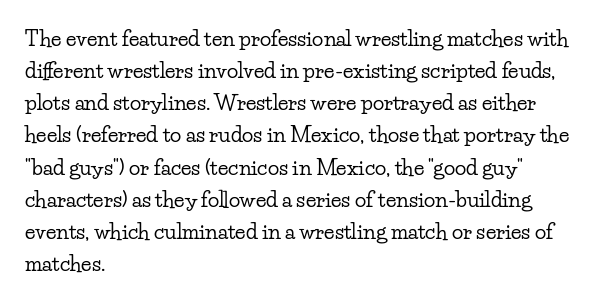
Q: Is the text italic (slanted)? A: No, it is upright.
Q: Is the text underlined? A: No.
Q: How is the paragraph aligned? A: Left-aligned.
Q: Is the spacing between letters normal or unusually wide? A: Normal.
Q: Is the spacing between lines tight, normal or loose? A: Normal.
